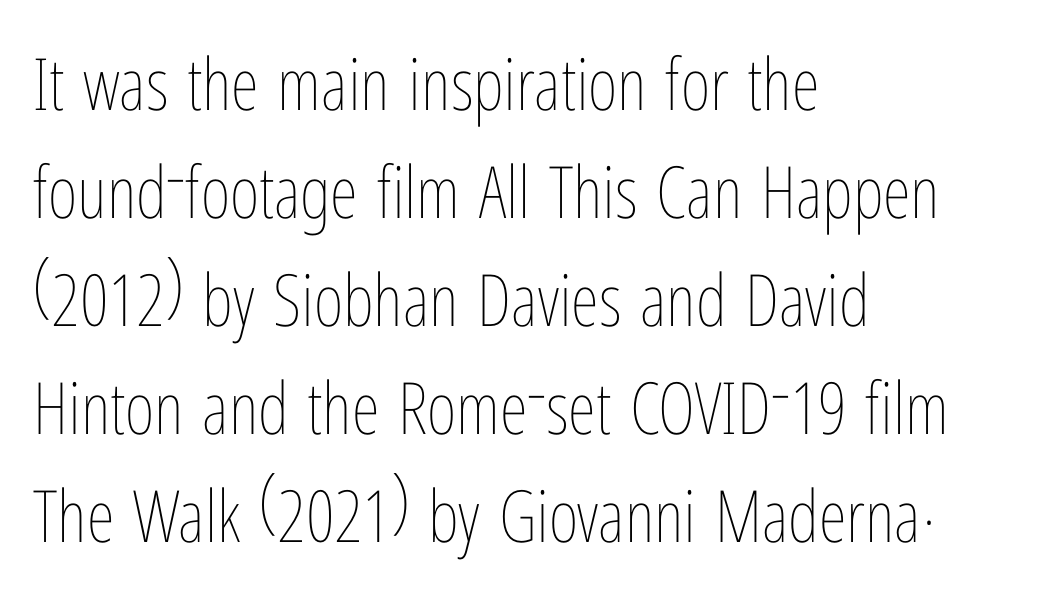
The rendering uses natural spacing where letterforms have individual widths. Any mark beneath the type? The region is blank. The lettering stays uniformly vertical, giving the passage a roman look. Every row of glyphs begins at an identical x-position on the left. Line spacing here is normal. The characters are drawn with everyday or finer stroke widths.
